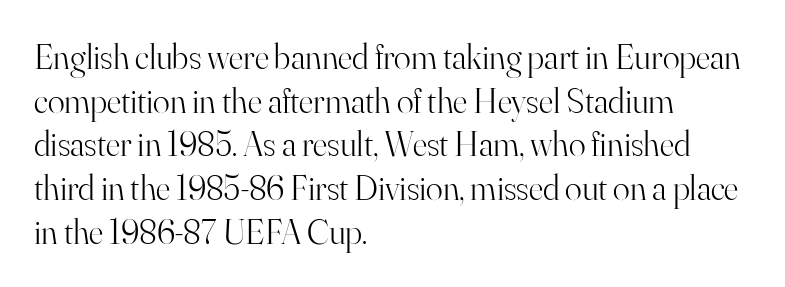
Honestly, the letter spacing is just normal — you wouldn't notice it. Weight class: somewhere from thin through regular. The typeface chosen for these lines features serifs. Line beginnings align vertically; line endings do not. The space directly below the letters is spotless.
